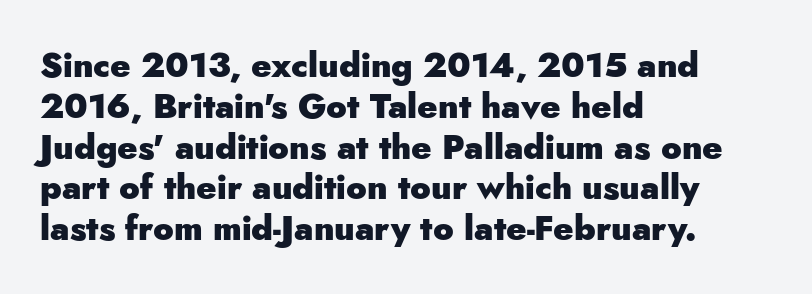
Posture: upright roman. You could not count columns in this text — the font is proportionally spaced. Honestly, there is no underline to notice here at all. Each letter's strokes conclude bluntly, with no projecting serifs.
